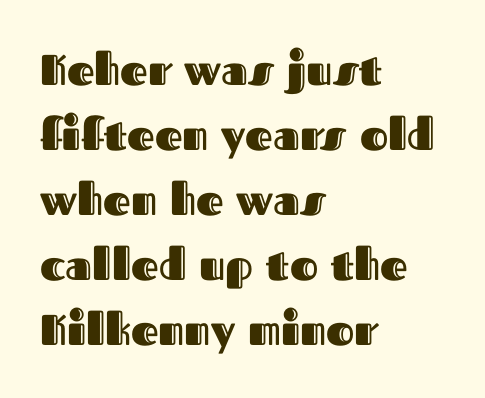
{"italic": "no", "width": "normal", "x_height": "medium", "monospaced": "no", "underline": "no", "align": "left", "line_spacing": "normal", "line_spacing_ratio": 1.51, "letter_spacing": "normal", "letter_spacing_em": 0.0, "glyph_px": 43}
